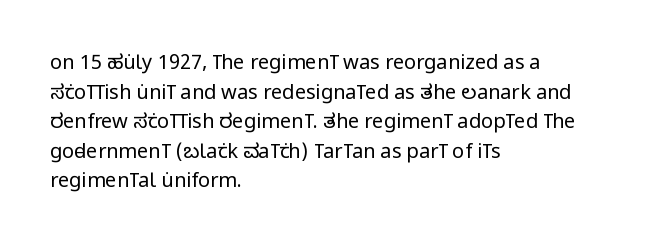
The image shows 20 px text type, upright; set left-aligned, normal line spacing (1.48x), normal letter spacing, not underlined.
